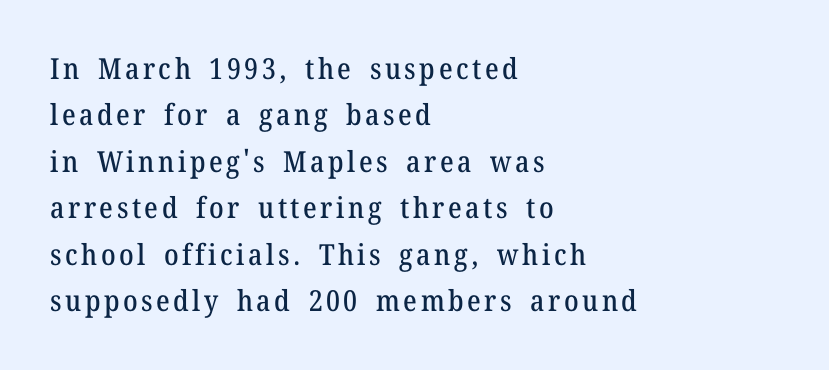
The image shows 29 px serif type, upright; set left-aligned, normal line spacing (1.6x), not underlined; medium stroke contrast and a medium x-height.
